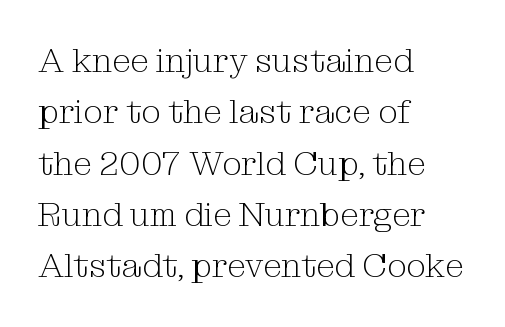
The image shows 34 px light serif type, upright; set left-aligned, normal line spacing (1.51x), normal letter spacing, not underlined; medium stroke contrast and a medium x-height.
